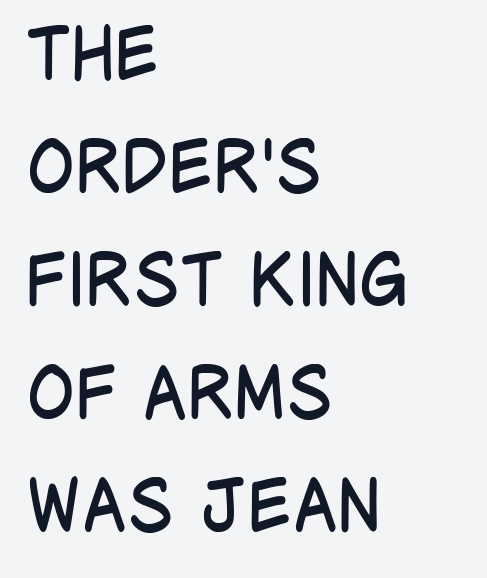
The image shows 72 px regular-weight, condensed sans-serif type, upright; set left-aligned, normal line spacing (1.57x), normal letter spacing, not underlined; low stroke contrast and a large x-height.
